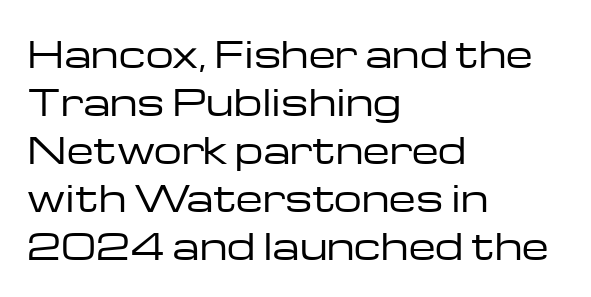
{"serif": "no", "italic": "no", "bold": "no", "weight": "regular", "width": "wide", "stroke_contrast": "low", "x_height": "medium", "monospaced": "no", "underline": "no", "align": "left", "line_spacing": "normal", "line_spacing_ratio": 1.37, "letter_spacing": "normal", "letter_spacing_em": 0.0, "glyph_px": 35}
